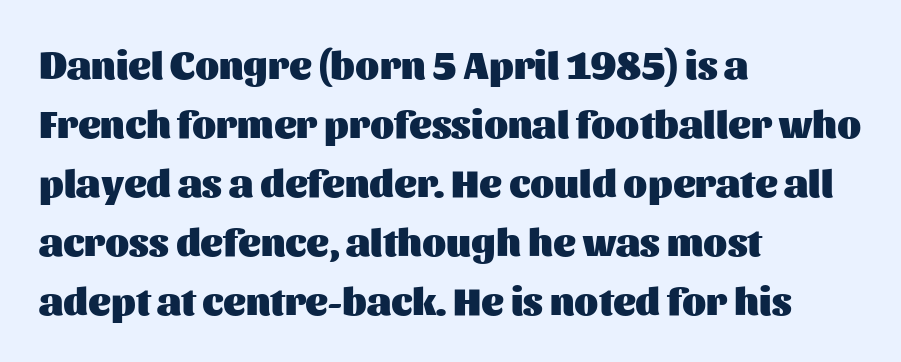
{"serif": "no", "italic": "no", "bold": "yes", "weight": "heavy", "width": "normal", "stroke_contrast": "medium", "x_height": "medium", "monospaced": "no", "underline": "no", "align": "left", "line_spacing": "normal", "line_spacing_ratio": 1.51, "letter_spacing": "normal", "letter_spacing_em": 0.0, "glyph_px": 39}
